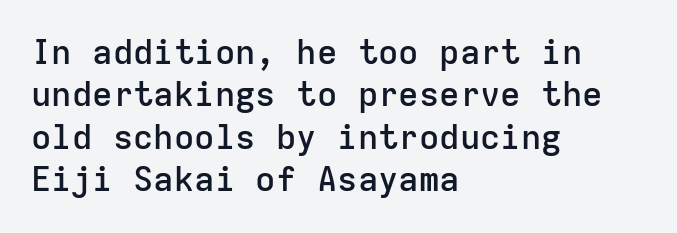
The image shows 34 px semibold sans-serif type, upright, monospaced; set left-aligned, normal line spacing (1.25x), normal letter spacing, not underlined; low stroke contrast and a medium x-height.
